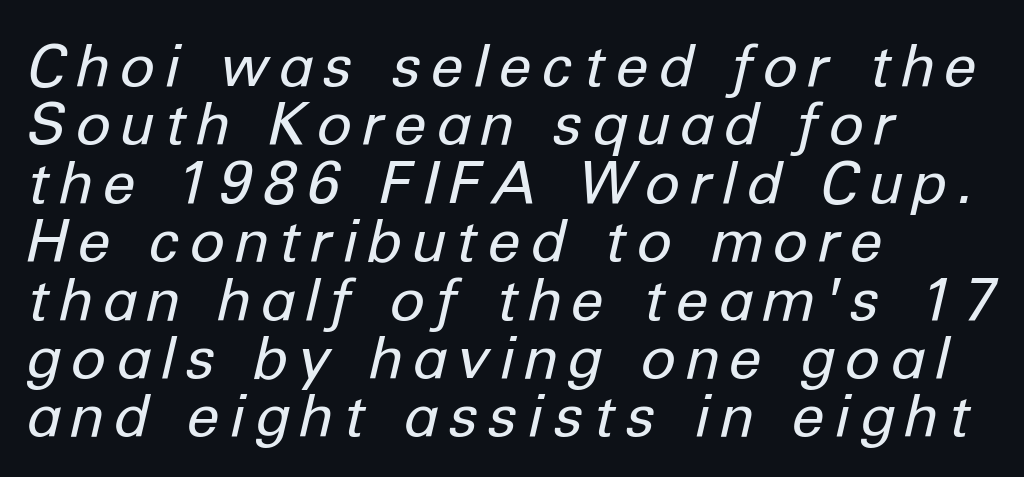
Varying glyph widths throughout — classic text-font behaviour. Beneath every word, the page is bare. The typesetting does not lean heavy: it is not bold. An italicized treatment has been applied to the whole sample.
